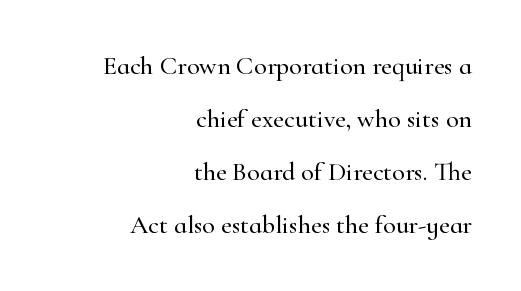
The image shows 26 px text type, upright; set right-aligned, loose line spacing (2.04x), normal letter spacing, not underlined.
